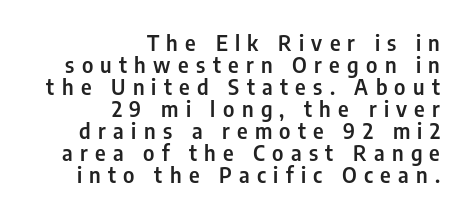
{"italic": "no", "underline": "no", "align": "right", "line_spacing": "tight", "line_spacing_ratio": 1.05, "letter_spacing": "wide", "letter_spacing_em": 0.35, "glyph_px": 21}
